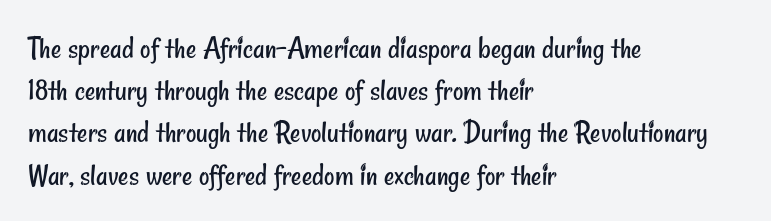
Q: Is the text bold? A: No.
Q: Is the typeface a serif or a sans-serif typeface? A: Sans-serif.
Q: Is the text underlined? A: No.
Q: How is the paragraph aligned? A: Left-aligned.
Q: Is the spacing between letters normal or unusually wide? A: Normal.
Q: Is the spacing between lines tight, normal or loose? A: Normal.
Q: Width (condensed, normal, or wide)? A: Condensed.
Q: Stroke contrast? A: Low.
Q: x-height? A: Small.
Q: Monospaced? A: No.
